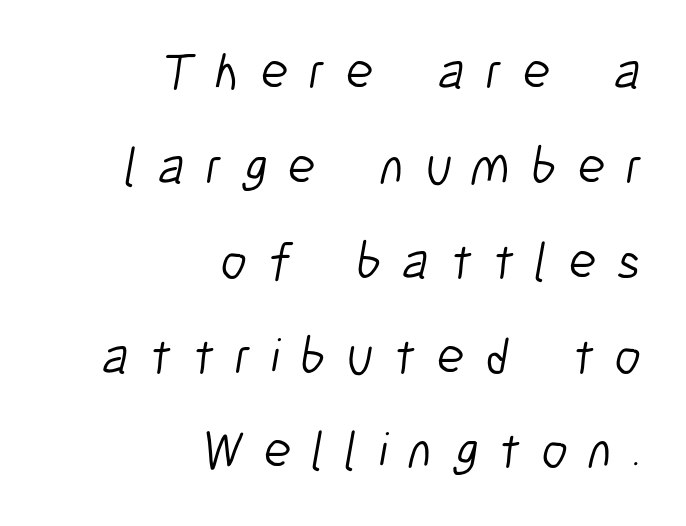
{"serif": "no", "bold": "no", "weight": "light", "width": "condensed", "stroke_contrast": "low", "x_height": "medium", "monospaced": "no", "underline": "no", "align": "right", "line_spacing_ratio": 1.86, "letter_spacing": "wide", "letter_spacing_em": 0.41, "glyph_px": 51}
